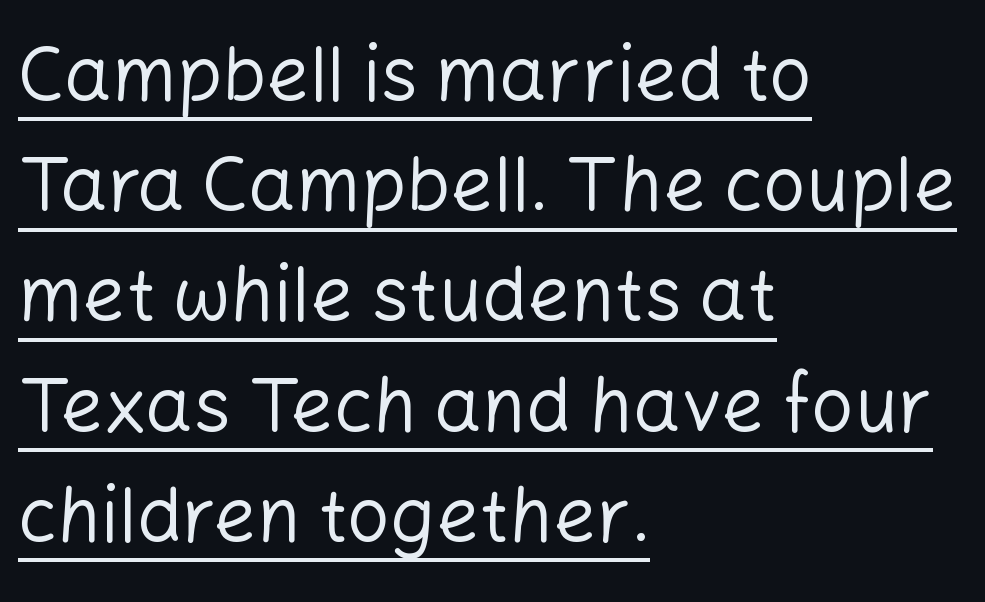
{"serif": "no", "italic": "no", "bold": "no", "weight": "regular", "width": "normal", "stroke_contrast": "low", "x_height": "medium", "monospaced": "no", "underline": "yes", "align": "left", "line_spacing": "normal", "line_spacing_ratio": 1.47, "letter_spacing": "normal", "letter_spacing_em": 0.0, "glyph_px": 75}
